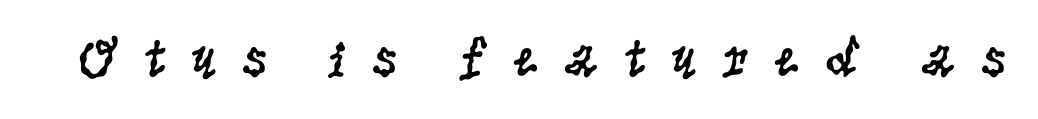
The image shows 56 px regular-weight, condensed serif type; set unusually wide letter spacing (+0.42 em), not underlined; low stroke contrast and a large x-height.
